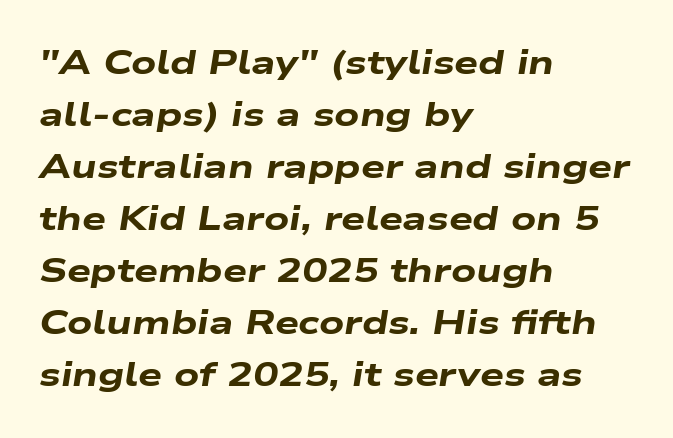
A typesetter would call this proportional, since set widths differ per character. Nobody touched the tracking dial on this one. Students, observe: this is what conventionally led text looks like. Yep, that's italic — everything's leaning. Just letters on the line, the space beneath them empty. All the whitespace from short lines collects on the right.
